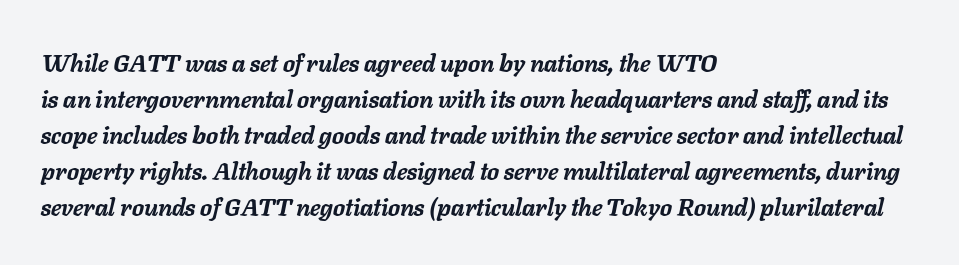
{"italic": "yes", "lean": "right", "slant_degrees": 11, "bold": "yes", "underline": "no", "align": "left", "line_spacing": "normal", "line_spacing_ratio": 1.5, "letter_spacing": "normal", "letter_spacing_em": 0.0, "glyph_px": 24}
